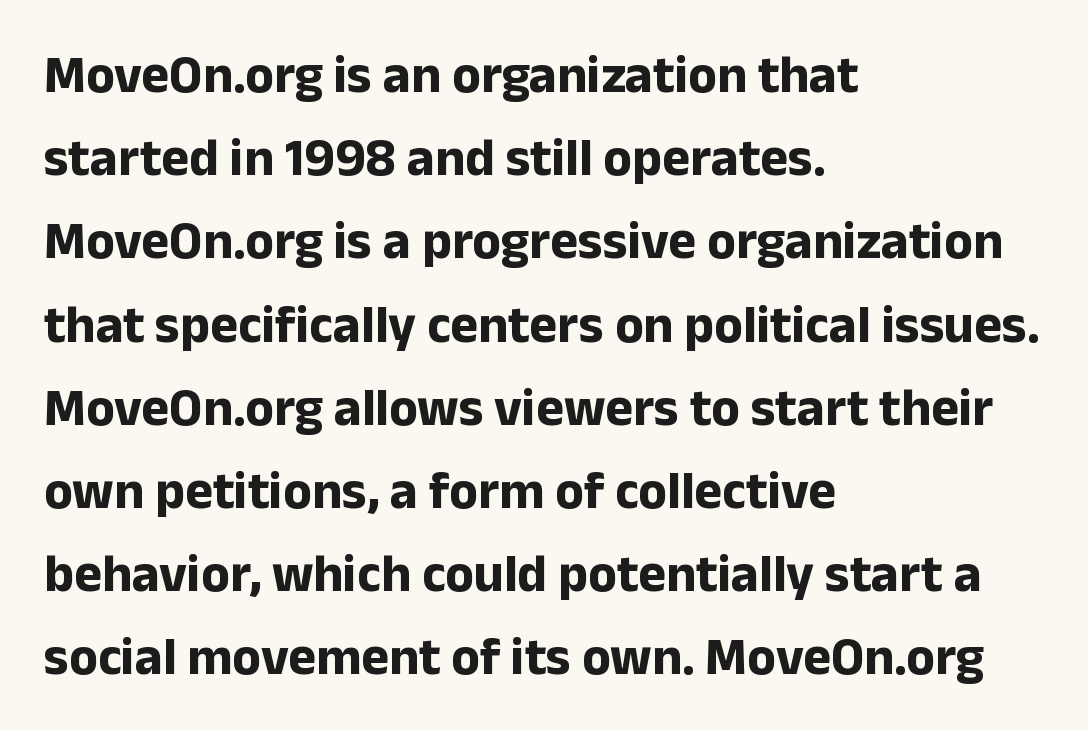
{"serif": "no", "italic": "no", "bold": "yes", "weight": "bold", "width": "normal", "stroke_contrast": "low", "x_height": "medium", "monospaced": "no", "underline": "no", "align": "left", "line_spacing": "normal", "line_spacing_ratio": 1.57, "letter_spacing": "normal", "letter_spacing_em": 0.0, "glyph_px": 53}
